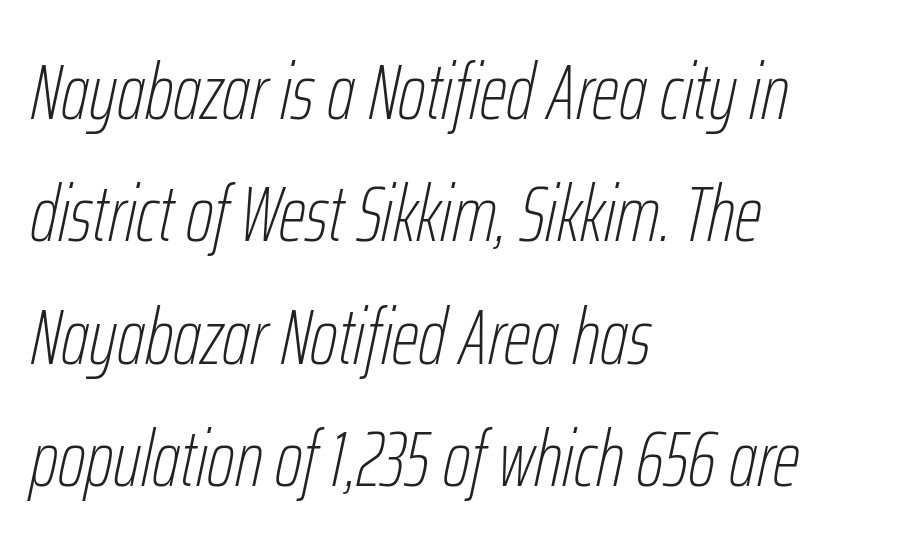
{"italic": "yes", "lean": "right", "slant_degrees": 12, "bold": "no", "weight": "thin", "width": "condensed", "stroke_contrast": "low", "x_height": "medium", "monospaced": "no", "underline": "no", "align": "left", "line_spacing": "normal", "line_spacing_ratio": 1.57, "letter_spacing": "normal", "letter_spacing_em": 0.0, "glyph_px": 78}
